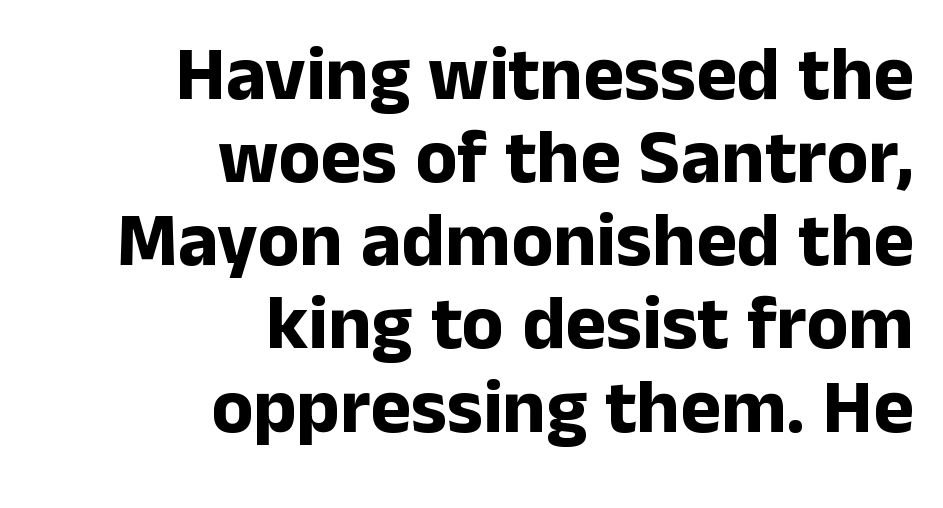
The image shows 77 px bold sans-serif type, upright; set right-aligned, tight line spacing (1.08x), normal letter spacing, not underlined; low stroke contrast and a medium x-height.
